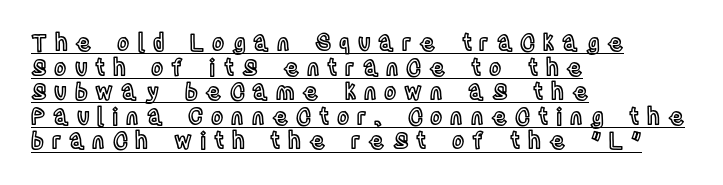
Tracking value appears strongly positive — letters spread wide. Closely set lines give the paragraph a compact silhouette. Looks like someone drew a line under every word here. Notice how the passage keeps a crisp vertical edge on the left only.
